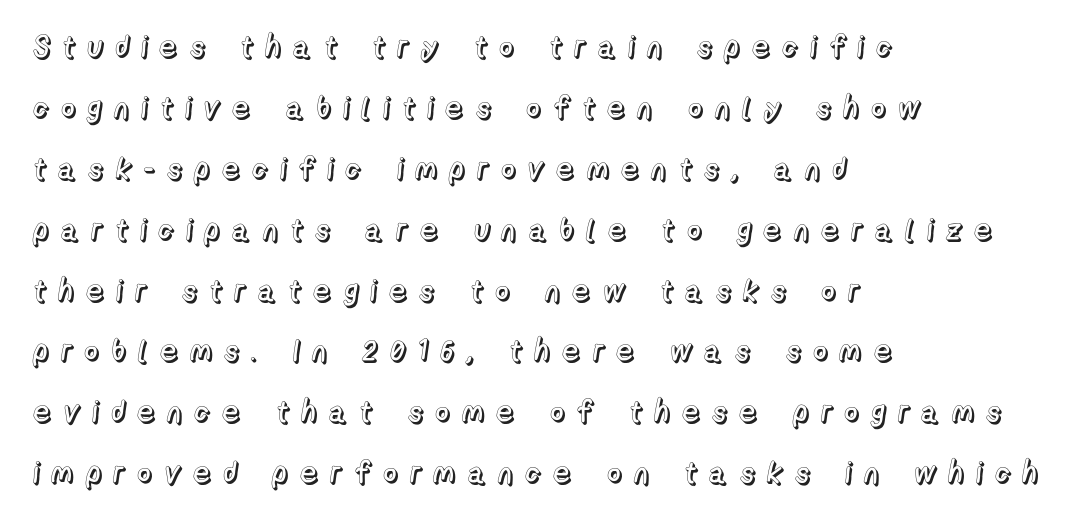
The image shows 30 px text type; set left-aligned, loose line spacing (2.03x), unusually wide letter spacing (+0.36 em), not underlined; a medium x-height.
